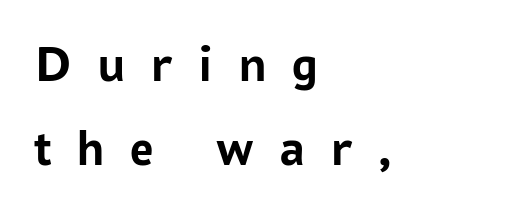
The image shows 52 px semibold sans-serif type, upright; set left-aligned, normal line spacing (1.61x), unusually wide letter spacing (+0.48 em), not underlined; low stroke contrast and a medium x-height.
